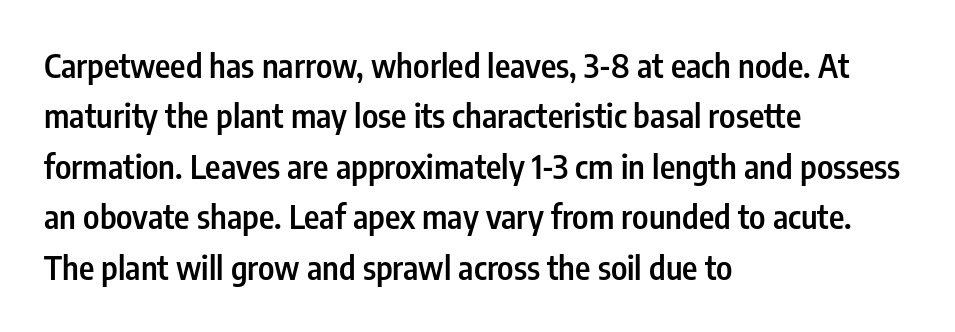
{"serif": "no", "italic": "no", "bold": "semi", "weight": "semibold", "width": "condensed", "stroke_contrast": "low", "x_height": "medium", "monospaced": "no", "underline": "no", "align": "left", "line_spacing": "normal", "line_spacing_ratio": 1.53, "letter_spacing": "normal", "letter_spacing_em": 0.0, "glyph_px": 33}
